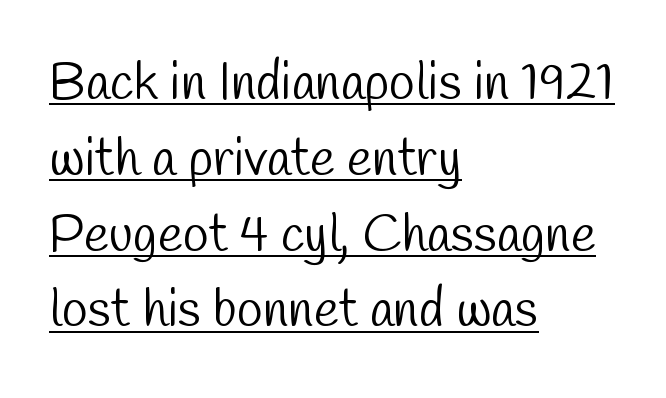
The image shows 53 px light, condensed sans-serif type; set left-aligned, normal line spacing (1.43x), normal letter spacing, underlined; low stroke contrast and a medium x-height.
